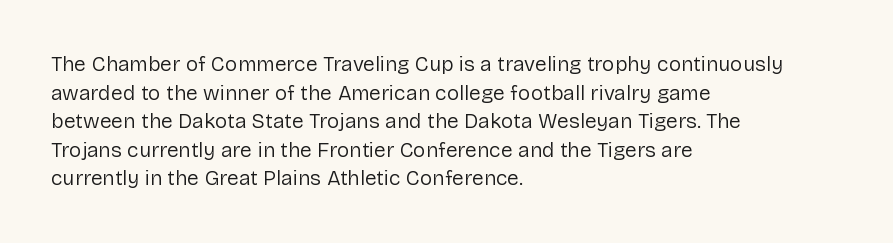
{"italic": "no", "bold": "no", "underline": "no", "align": "left", "line_spacing": "normal", "line_spacing_ratio": 1.36, "letter_spacing": "normal", "letter_spacing_em": 0.0, "glyph_px": 21}
